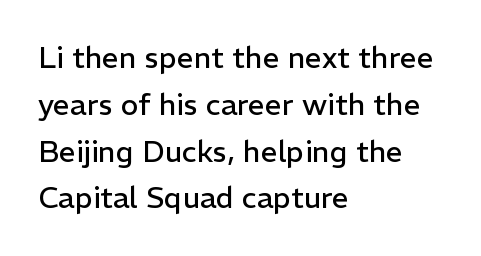
These lines are composed in type without serifs. Where is the straight margin? On the left. One glance says typical: line gaps are just what's usual. This is not heavy type; no bold has been used. Students, note that the glyphs here touch the page at normal intervals. The space beneath each line is pristine and unruled.
